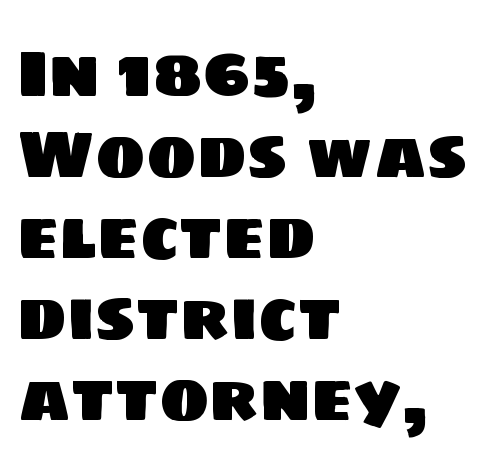
Q: Is the typeface a serif or a sans-serif typeface? A: Sans-serif.
Q: Is the text underlined? A: No.
Q: How is the paragraph aligned? A: Left-aligned.
Q: Is the spacing between letters normal or unusually wide? A: Normal.
Q: Width (condensed, normal, or wide)? A: Normal.
Q: Stroke contrast? A: Low.
Q: x-height? A: Large.
Q: Monospaced? A: No.
